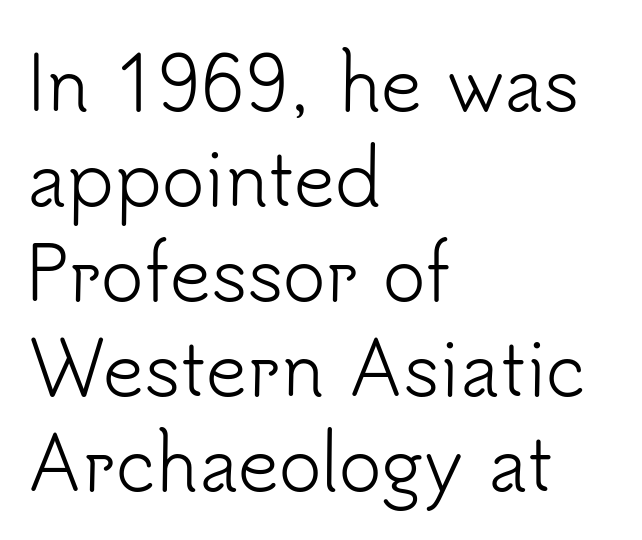
The image shows 72 px light sans-serif type, upright; set left-aligned, normal line spacing (1.32x), normal letter spacing, not underlined; low stroke contrast and a small x-height.
